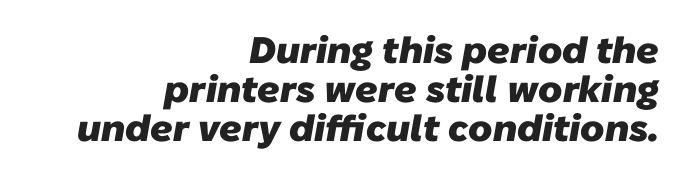
Q: Is the text bold? A: Yes.
Q: Is the typeface a serif or a sans-serif typeface? A: Sans-serif.
Q: Is the text underlined? A: No.
Q: How is the paragraph aligned? A: Right-aligned.
Q: Is the spacing between letters normal or unusually wide? A: Normal.
Q: Is the spacing between lines tight, normal or loose? A: Tight.
Q: Width (condensed, normal, or wide)? A: Normal.
Q: Stroke contrast? A: Low.
Q: x-height? A: Medium.
Q: Monospaced? A: No.
